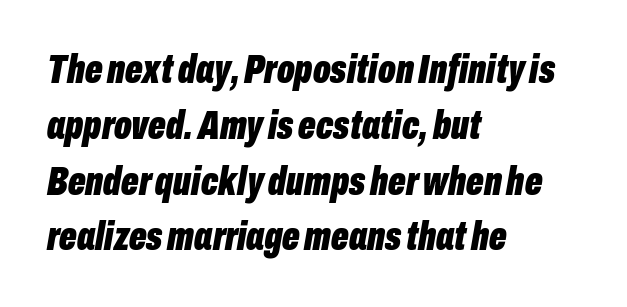
{"italic": "yes", "lean": "right", "slant_degrees": 10, "bold": "yes", "weight": "bold", "width": "condensed", "stroke_contrast": "low", "x_height": "medium", "monospaced": "no", "underline": "no", "align": "left", "line_spacing": "normal", "line_spacing_ratio": 1.36, "letter_spacing": "normal", "letter_spacing_em": 0.0, "glyph_px": 41}
